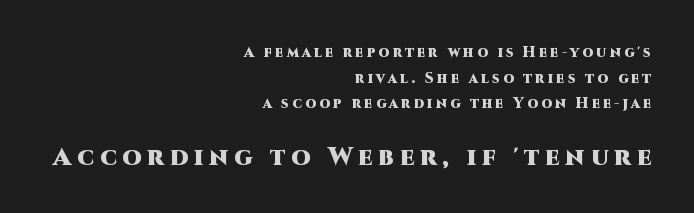
The image shows 25 px bold type, upright; set right-aligned, line spacing 1.83x, unusually wide letter spacing (+0.23 em), not underlined; the second (bottom) block is 1.79x larger.
